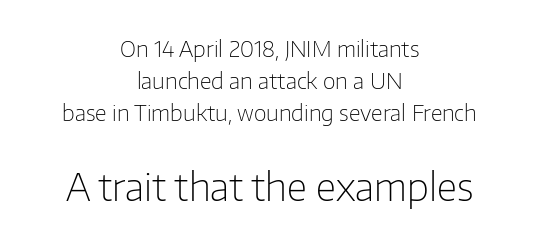
Q: Is the text bold? A: No.
Q: Is the text italic (slanted)? A: No, it is upright.
Q: Is the typeface a serif or a sans-serif typeface? A: Sans-serif.
Q: Is the text underlined? A: No.
Q: How is the paragraph aligned? A: Centered.
Q: Is the spacing between letters normal or unusually wide? A: Normal.
Q: Is the spacing between lines tight, normal or loose? A: Normal.
Q: Which block of text is set in a larger size, the first (top) or the second (bottom)? A: The second (bottom) one.
Q: Width (condensed, normal, or wide)? A: Normal.
Q: Stroke contrast? A: Low.
Q: x-height? A: Medium.
Q: Monospaced? A: No.
